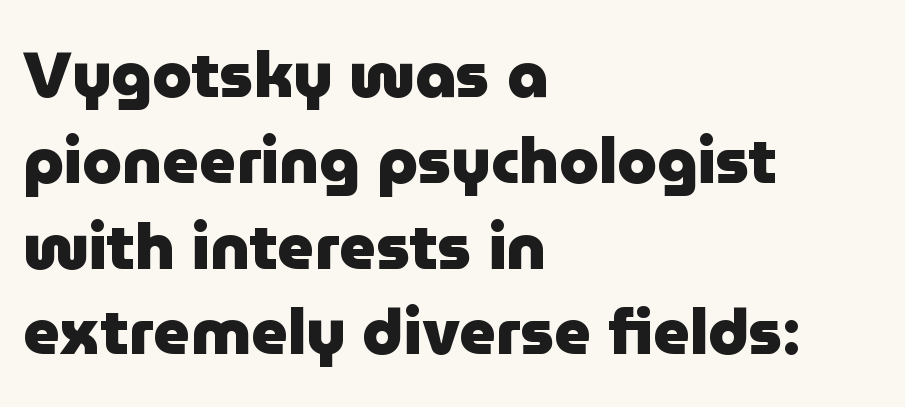
{"serif": "no", "italic": "no", "bold": "yes", "weight": "heavy", "width": "normal", "stroke_contrast": "low", "x_height": "medium", "monospaced": "no", "underline": "no", "align": "left", "line_spacing": "normal", "line_spacing_ratio": 1.34, "letter_spacing": "normal", "letter_spacing_em": 0.0, "glyph_px": 64}
